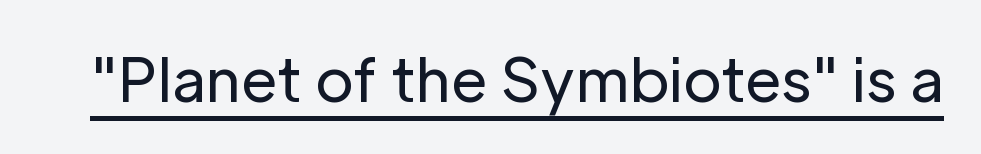
Q: Is the text bold? A: No.
Q: Is the text italic (slanted)? A: No, it is upright.
Q: Is the typeface a serif or a sans-serif typeface? A: Sans-serif.
Q: Is the text underlined? A: Yes.
Q: Is the spacing between letters normal or unusually wide? A: Normal.
Q: Width (condensed, normal, or wide)? A: Normal.
Q: Stroke contrast? A: Low.
Q: x-height? A: Medium.
Q: Monospaced? A: No.
